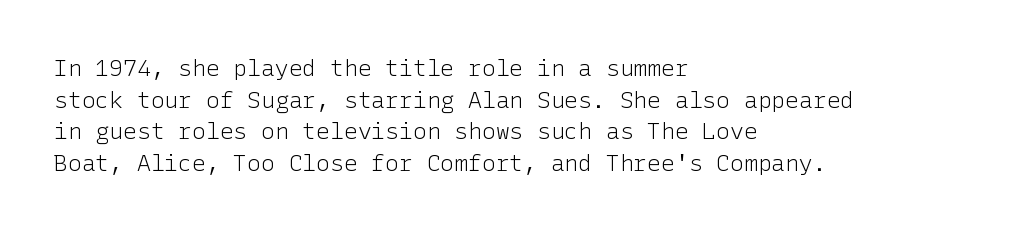
{"italic": "no", "bold": "no", "underline": "no", "align": "left", "line_spacing": "normal", "line_spacing_ratio": 1.37, "letter_spacing": "normal", "letter_spacing_em": 0.0, "glyph_px": 23}
